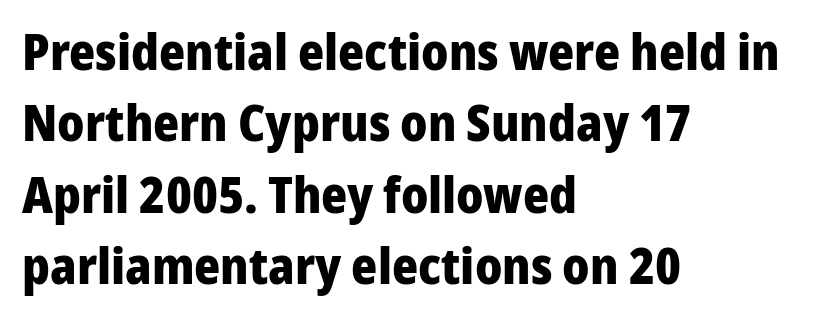
Q: Is the text bold? A: Yes.
Q: Is the text italic (slanted)? A: No, it is upright.
Q: Is the typeface a serif or a sans-serif typeface? A: Sans-serif.
Q: Is the text underlined? A: No.
Q: How is the paragraph aligned? A: Left-aligned.
Q: Is the spacing between letters normal or unusually wide? A: Normal.
Q: Is the spacing between lines tight, normal or loose? A: Normal.
Q: Width (condensed, normal, or wide)? A: Normal.
Q: Stroke contrast? A: Low.
Q: x-height? A: Medium.
Q: Monospaced? A: No.
